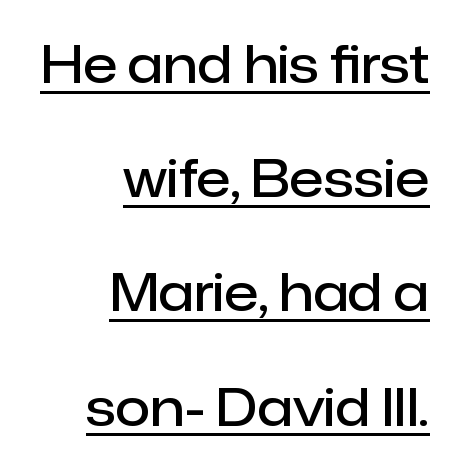
Q: Is the text bold? A: Semi-bold.
Q: Is the text italic (slanted)? A: No, it is upright.
Q: Is the typeface a serif or a sans-serif typeface? A: Sans-serif.
Q: Is the text underlined? A: Yes.
Q: How is the paragraph aligned? A: Right-aligned.
Q: Is the spacing between letters normal or unusually wide? A: Normal.
Q: Is the spacing between lines tight, normal or loose? A: Loose.
Q: Width (condensed, normal, or wide)? A: Normal.
Q: Stroke contrast? A: Low.
Q: x-height? A: Medium.
Q: Monospaced? A: No.
